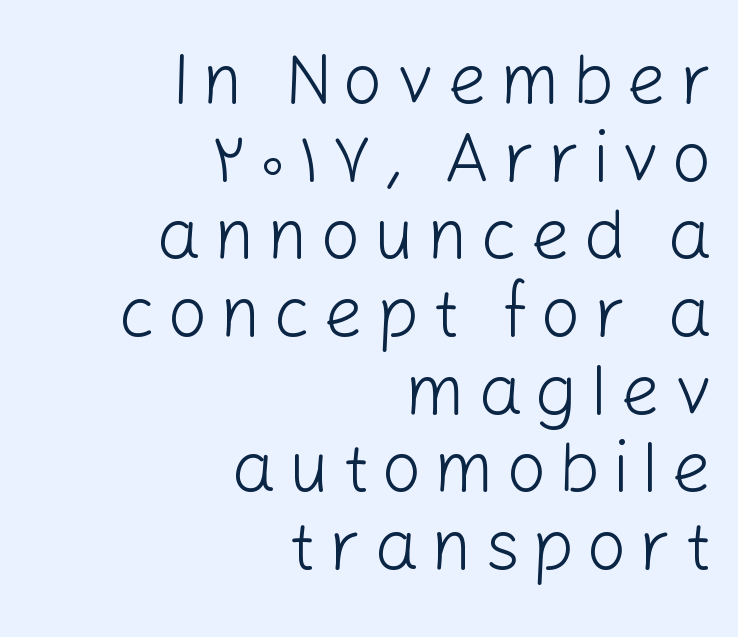
Q: Is the text bold? A: No.
Q: Is the text italic (slanted)? A: No, it is upright.
Q: Is the typeface a serif or a sans-serif typeface? A: Sans-serif.
Q: Is the text underlined? A: No.
Q: How is the paragraph aligned? A: Right-aligned.
Q: Is the spacing between lines tight, normal or loose? A: Tight.
Q: Width (condensed, normal, or wide)? A: Normal.
Q: Stroke contrast? A: Low.
Q: x-height? A: Medium.
Q: Monospaced? A: No.
